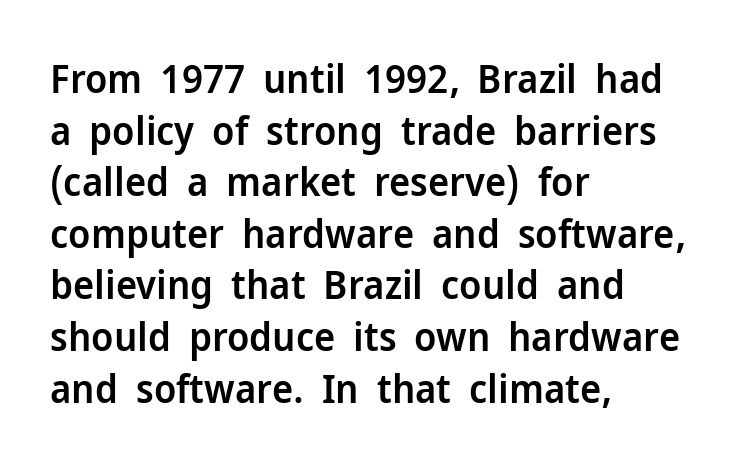
Honestly, the row spacing looks completely unremarkable. This sample is left-justified, so line endings fall wherever the words run out. Honestly, the letter spacing is just normal — you wouldn't notice it. The font family rendered here belongs to the sans-serif group. A roman cut, with each character standing at attention. Bare-footed words on every line.
